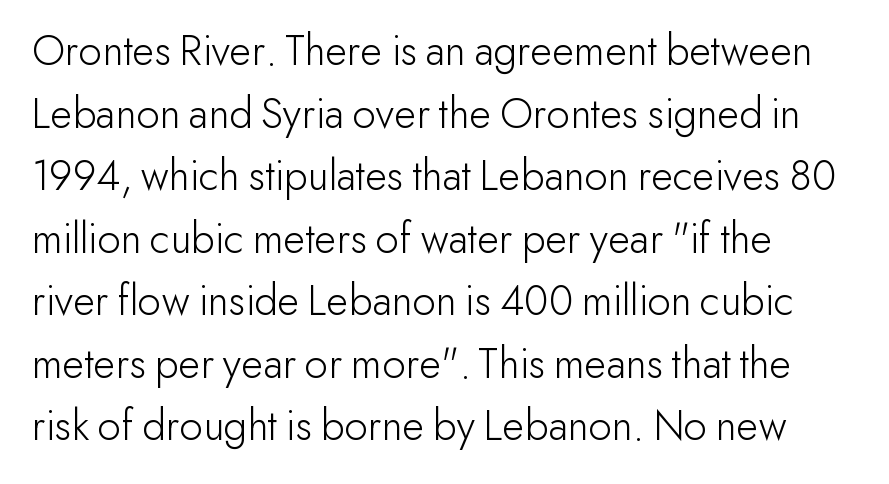
Q: Is the text bold? A: No.
Q: Is the text italic (slanted)? A: No, it is upright.
Q: Is the typeface a serif or a sans-serif typeface? A: Sans-serif.
Q: Is the text underlined? A: No.
Q: How is the paragraph aligned? A: Left-aligned.
Q: Is the spacing between letters normal or unusually wide? A: Normal.
Q: Is the spacing between lines tight, normal or loose? A: Normal.
Q: Width (condensed, normal, or wide)? A: Normal.
Q: Stroke contrast? A: Low.
Q: x-height? A: Small.
Q: Monospaced? A: No.
